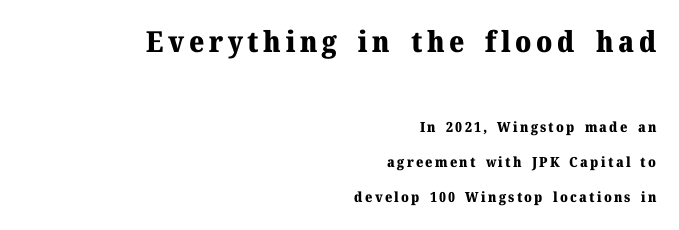
Q: Is the text bold? A: Yes.
Q: Is the text italic (slanted)? A: No, it is upright.
Q: Is the typeface a serif or a sans-serif typeface? A: Serif.
Q: Is the text underlined? A: No.
Q: How is the paragraph aligned? A: Right-aligned.
Q: Is the spacing between lines tight, normal or loose? A: Loose.
Q: Which block of text is set in a larger size, the first (top) or the second (bottom)? A: The first (top) one.
Q: Width (condensed, normal, or wide)? A: Normal.
Q: Stroke contrast? A: Medium.
Q: x-height? A: Medium.
Q: Monospaced? A: No.
